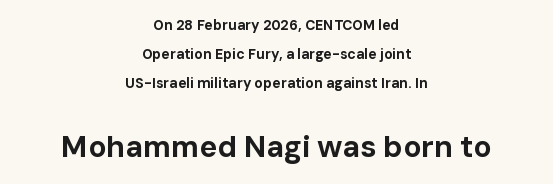
{"serif": "no", "italic": "no", "bold": "yes", "weight": "bold", "width": "normal", "stroke_contrast": "low", "x_height": "medium", "monospaced": "no", "underline": "no", "align": "center", "line_spacing": "loose", "line_spacing_ratio": 2.08, "letter_spacing": "normal", "letter_spacing_em": 0.0, "larger_block": "second", "size_ratio": 2.14, "glyph_px": 30}
